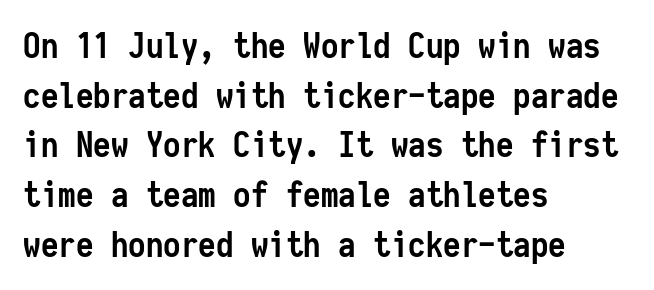
A classic flush-left, rag-right setting is used for this passage. Note the uniform advance width — an 'i' takes as much space as an 'm'. Regarding leading, the lines here are spaced in the standard way. In terms of weight, the rendering is a true, heavy bold. The typeface chosen for these lines omits serifs.
